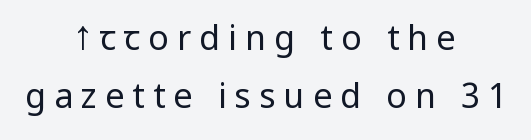
Q: Is the text bold? A: No.
Q: Is the text italic (slanted)? A: No, it is upright.
Q: Is the typeface a serif or a sans-serif typeface? A: Sans-serif.
Q: Is the text underlined? A: No.
Q: How is the paragraph aligned? A: Centered.
Q: Is the spacing between letters normal or unusually wide? A: Unusually wide.
Q: Is the spacing between lines tight, normal or loose? A: Normal.
Q: Width (condensed, normal, or wide)? A: Condensed.
Q: Stroke contrast? A: Low.
Q: x-height? A: Large.
Q: Monospaced? A: No.
